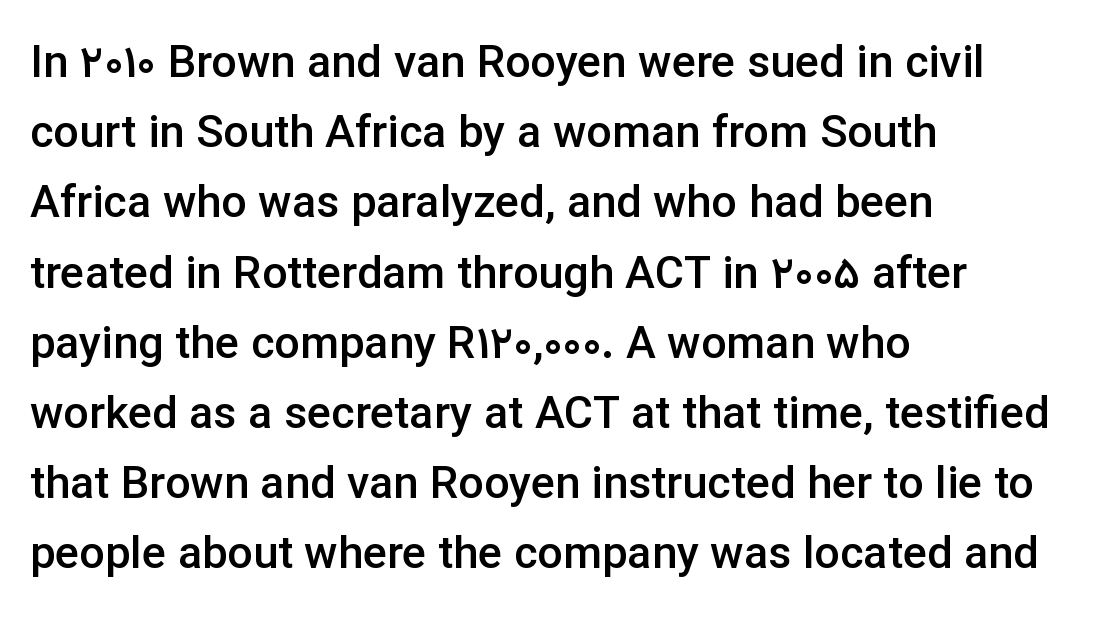
The rendering shows plain stroke endings on the letterforms — a sans-serif design. You could not count columns in this text — the font is proportionally spaced. Compared with a centered layout, this one pins lines to the left instead. Descender tails drop into unmarked territory.
